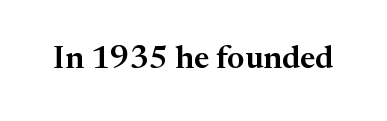
{"serif": "yes", "italic": "no", "width": "normal", "stroke_contrast": "medium", "x_height": "medium", "monospaced": "no", "underline": "no", "letter_spacing": "normal", "letter_spacing_em": 0.0, "glyph_px": 32}
